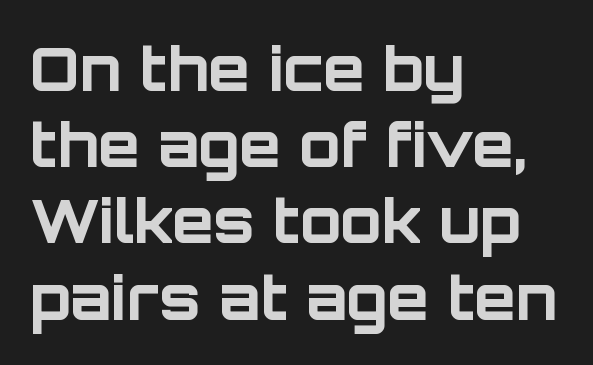
{"serif": "no", "italic": "no", "bold": "yes", "weight": "bold", "width": "normal", "stroke_contrast": "low", "x_height": "large", "monospaced": "no", "underline": "no", "align": "left", "line_spacing": "normal", "line_spacing_ratio": 1.27, "letter_spacing": "normal", "letter_spacing_em": 0.0, "glyph_px": 60}
